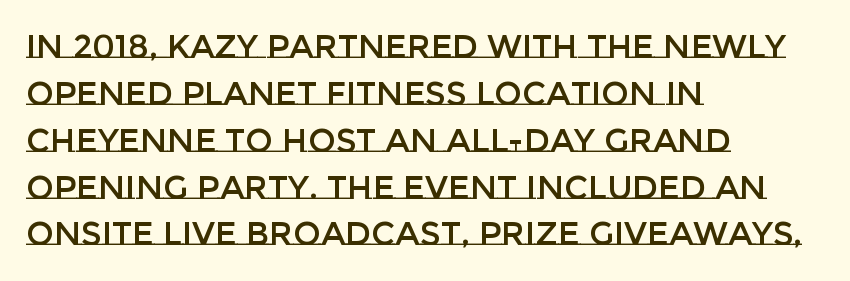
{"italic": "no", "width": "normal", "stroke_contrast": "low", "x_height": "large", "monospaced": "no", "underline": "no", "align": "left", "line_spacing": "normal", "line_spacing_ratio": 1.42, "letter_spacing": "normal", "letter_spacing_em": 0.0, "glyph_px": 33}
